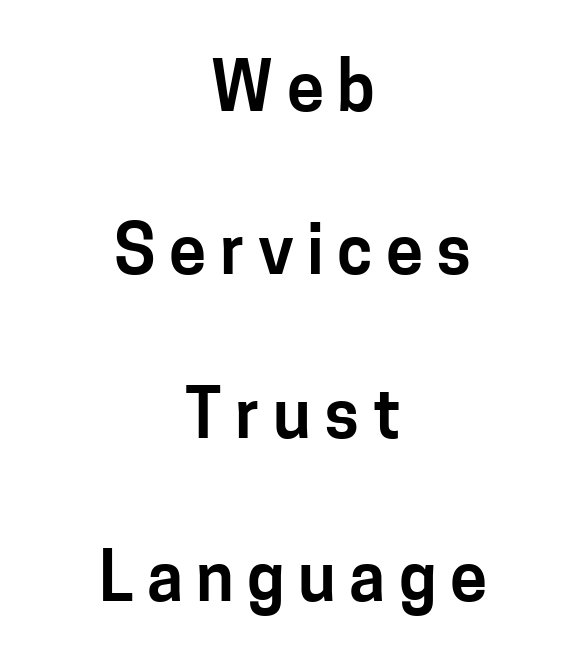
Loose tracking; the words dissolve into strings of separated letters. Horizontal bands of white between lines are thick stripes. This sample uses an upright cut, with every glyph sitting square on the baseline. In terms of letterform style, serifs are entirely absent.
